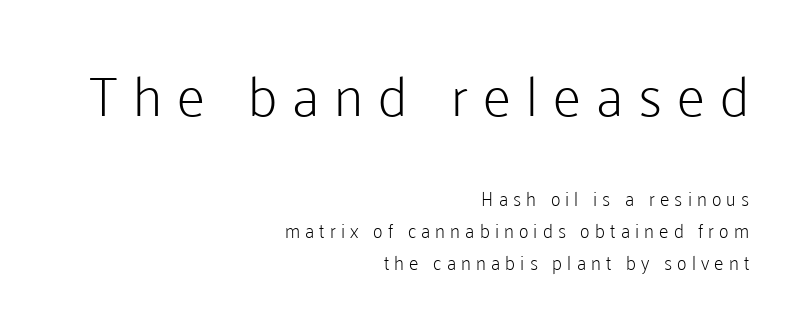
Q: Is the text bold? A: No.
Q: Is the text italic (slanted)? A: No, it is upright.
Q: Is the typeface a serif or a sans-serif typeface? A: Sans-serif.
Q: Is the text underlined? A: No.
Q: How is the paragraph aligned? A: Right-aligned.
Q: Is the spacing between letters normal or unusually wide? A: Unusually wide.
Q: Is the spacing between lines tight, normal or loose? A: Normal.
Q: Which block of text is set in a larger size, the first (top) or the second (bottom)? A: The first (top) one.
Q: Width (condensed, normal, or wide)? A: Normal.
Q: Stroke contrast? A: Low.
Q: x-height? A: Medium.
Q: Monospaced? A: No.
